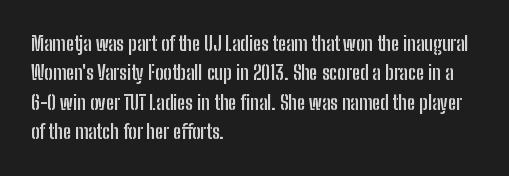
Emphasis by weight is at full strength: bold. The glyphs are unaccompanied by any horizontal stroke below them. Nothing unusual about the tracking: characters are spaced as the font intends. Do the letters lean? They stand straight. Every row of glyphs begins at an identical x-position on the left.
